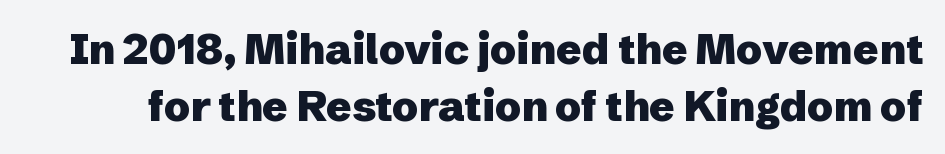
Does extra space separate the letters? No, they use regular spacing. The space directly below the letters is spotless. Italic: no, the glyphs are upright roman. Students, observe: this is what conventionally led text looks like.
